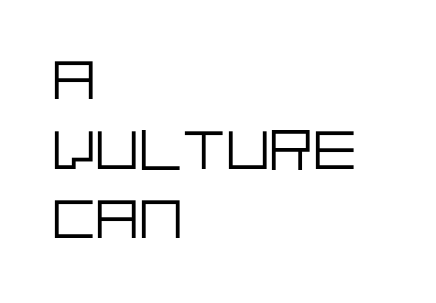
Q: Is the text bold? A: No.
Q: Is the text italic (slanted)? A: No, it is upright.
Q: Is the typeface a serif or a sans-serif typeface? A: Sans-serif.
Q: Is the text underlined? A: No.
Q: How is the paragraph aligned? A: Left-aligned.
Q: Is the spacing between letters normal or unusually wide? A: Normal.
Q: Width (condensed, normal, or wide)? A: Normal.
Q: Stroke contrast? A: Low.
Q: x-height? A: Large.
